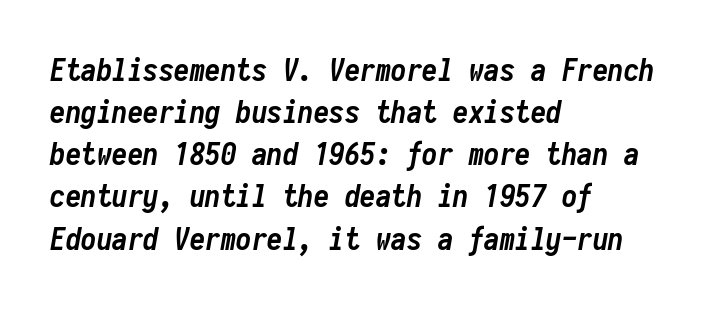
Characters follow at the spacing the type designer built in. Pretty heavy lettering here — definitely bold. No word sits above an underline. Think of a typewriter: that constant character pitch is what you see here. Horizontal bands of white between lines are of average thickness. There's an unmistakable incline to the writing here.
